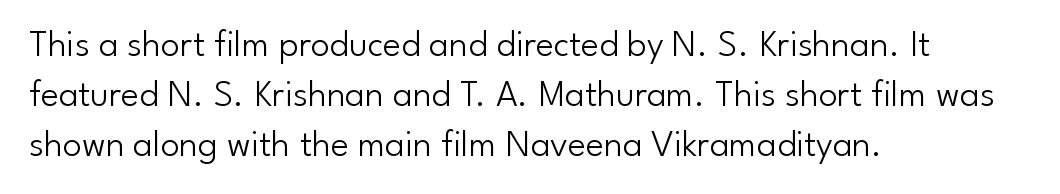
Q: Is the text bold? A: No.
Q: Is the text italic (slanted)? A: No, it is upright.
Q: Is the typeface a serif or a sans-serif typeface? A: Sans-serif.
Q: Is the text underlined? A: No.
Q: How is the paragraph aligned? A: Left-aligned.
Q: Is the spacing between letters normal or unusually wide? A: Normal.
Q: Is the spacing between lines tight, normal or loose? A: Normal.
Q: Width (condensed, normal, or wide)? A: Normal.
Q: Stroke contrast? A: Low.
Q: x-height? A: Small.
Q: Monospaced? A: No.
